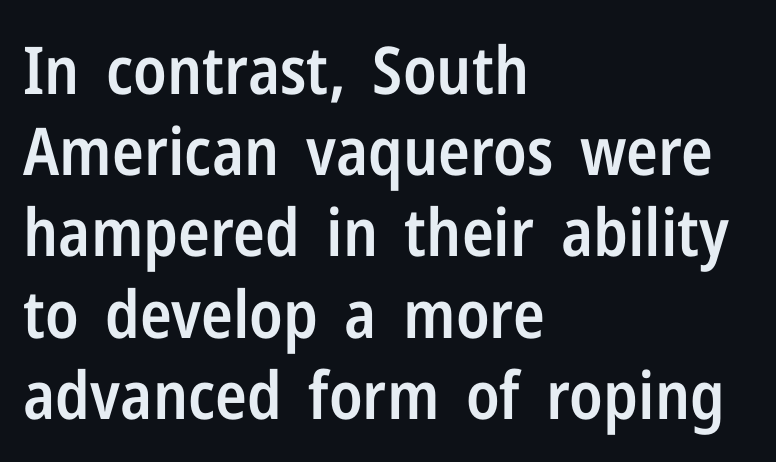
{"serif": "no", "italic": "no", "bold": "semi", "weight": "semibold", "width": "condensed", "stroke_contrast": "low", "x_height": "medium", "monospaced": "no", "underline": "no", "align": "left", "line_spacing_ratio": 1.23, "letter_spacing": "normal", "letter_spacing_em": 0.0, "glyph_px": 66}
